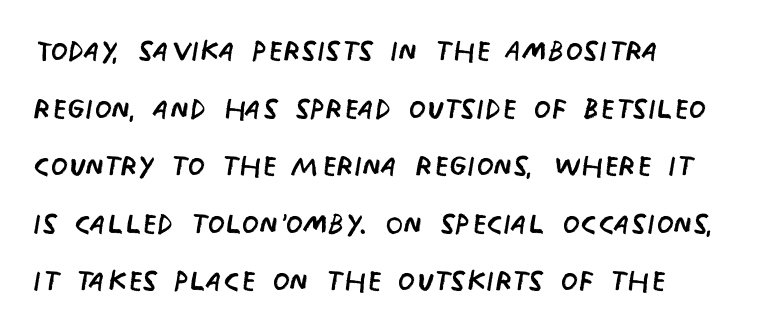
Q: Is the text bold? A: No.
Q: Is the typeface a serif or a sans-serif typeface? A: Sans-serif.
Q: Is the text underlined? A: No.
Q: Is the spacing between letters normal or unusually wide? A: Normal.
Q: Is the spacing between lines tight, normal or loose? A: Normal.
Q: Width (condensed, normal, or wide)? A: Condensed.
Q: Stroke contrast? A: Low.
Q: x-height? A: Large.
Q: Monospaced? A: No.
